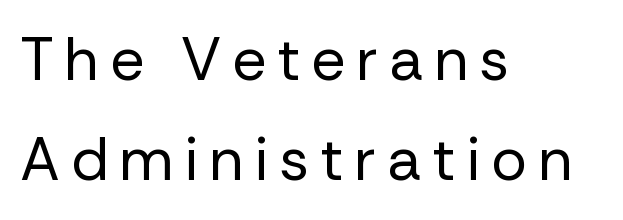
The image shows 60 px regular-weight sans-serif type, upright; set left-aligned, normal line spacing (1.67x), not underlined; low stroke contrast and a medium x-height.
